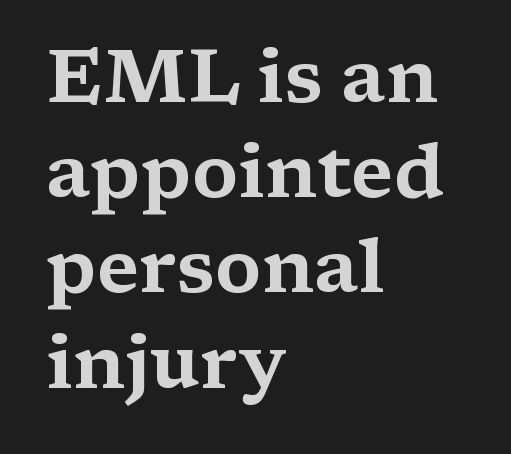
Q: Is the text italic (slanted)? A: No, it is upright.
Q: Is the typeface a serif or a sans-serif typeface? A: Serif.
Q: Is the text underlined? A: No.
Q: How is the paragraph aligned? A: Left-aligned.
Q: Is the spacing between letters normal or unusually wide? A: Normal.
Q: Is the spacing between lines tight, normal or loose? A: Normal.
Q: Width (condensed, normal, or wide)? A: Wide.
Q: Stroke contrast? A: Medium.
Q: x-height? A: Medium.
Q: Monospaced? A: No.
